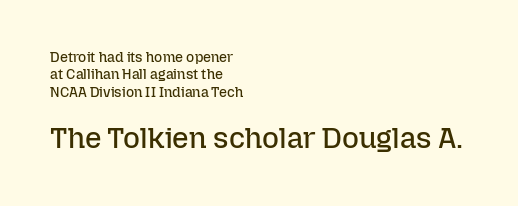
Q: Is the text bold? A: No.
Q: Is the text italic (slanted)? A: No, it is upright.
Q: Is the text underlined? A: No.
Q: How is the paragraph aligned? A: Left-aligned.
Q: Is the spacing between letters normal or unusually wide? A: Normal.
Q: Which block of text is set in a larger size, the first (top) or the second (bottom)? A: The second (bottom) one.
Q: Width (condensed, normal, or wide)? A: Normal.
Q: Stroke contrast? A: Low.
Q: x-height? A: Medium.
Q: Monospaced? A: No.
